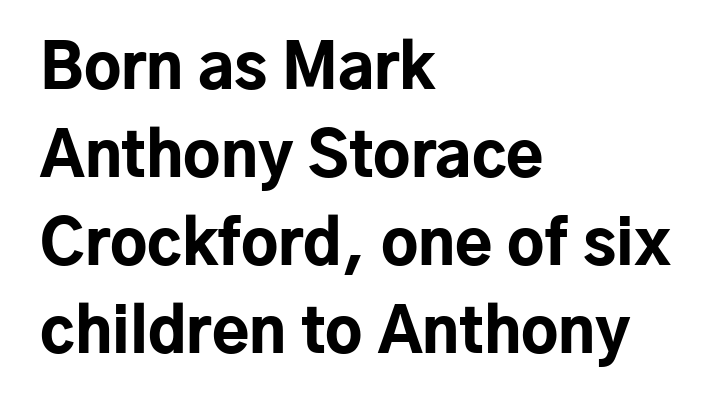
This sample uses a sans-serif face. There is no visible air inserted between adjacent glyphs. Is the block centered? No — it sits flush against the left margin. Set as a true bold cut, around the 700 mark. These lines are rendered in a variable-pitch font. The strip under each line holds only bare page.
